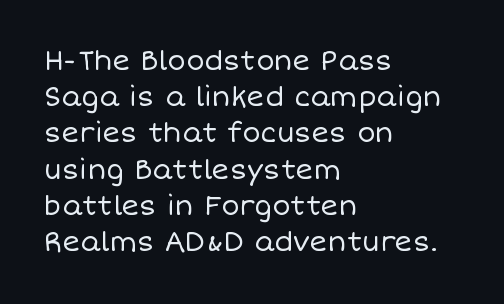
The strokes carry an ordinary text weight at most. Teacher's note: observe the even left margin — that is flush-left alignment. The lines sit at an ordinary, default distance from one another. Does extra space separate the letters? No, they use regular spacing. Posture: vertical. The specimen omits any rule beneath the text block's lines.
